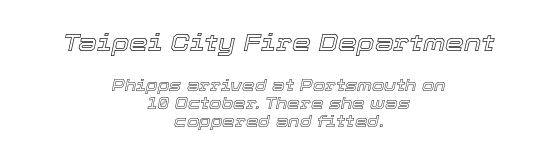
The image shows 24 px text type, italic (leaning right); set centered, tight line spacing (1.12x), normal letter spacing, not underlined; the first (top) block is 1.5x larger.
